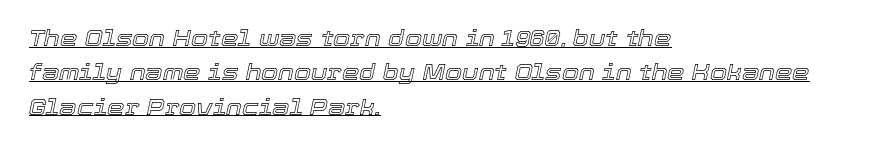
Q: Is the text italic (slanted)? A: Yes, it leans right by about 12 degrees.
Q: Is the text underlined? A: Yes.
Q: How is the paragraph aligned? A: Left-aligned.
Q: Is the spacing between letters normal or unusually wide? A: Normal.
Q: Is the spacing between lines tight, normal or loose? A: Normal.
